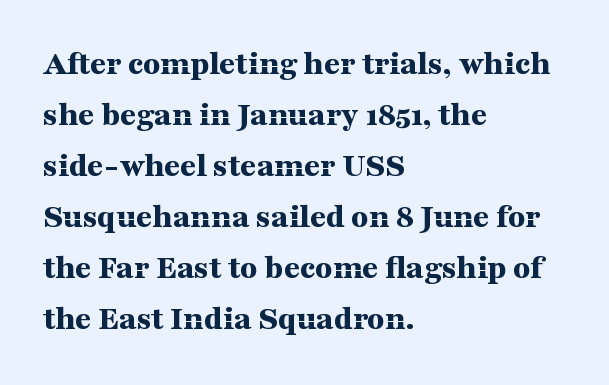
{"serif": "yes", "italic": "no", "bold": "yes", "weight": "bold", "width": "wide", "stroke_contrast": "medium", "x_height": "medium", "monospaced": "no", "underline": "no", "align": "left", "line_spacing": "normal", "line_spacing_ratio": 1.46, "letter_spacing": "normal", "letter_spacing_em": 0.0, "glyph_px": 35}
